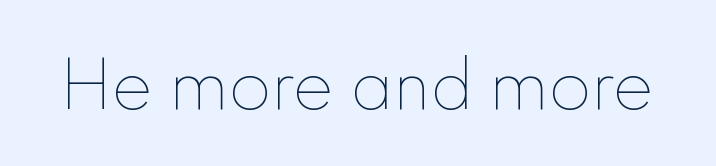
This is the regular roman posture of the typeface. In terms of letterspacing, this is plain default setting. Caption: face not bold, strokes unweighted. A typesetter would call this proportional, since set widths differ per character.
